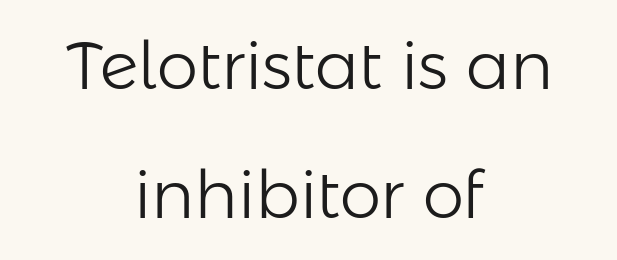
{"serif": "no", "italic": "no", "bold": "no", "weight": "light", "width": "normal", "stroke_contrast": "low", "x_height": "medium", "monospaced": "no", "underline": "no", "align": "center", "line_spacing": "loose", "line_spacing_ratio": 1.95, "letter_spacing": "normal", "letter_spacing_em": 0.0, "glyph_px": 66}
